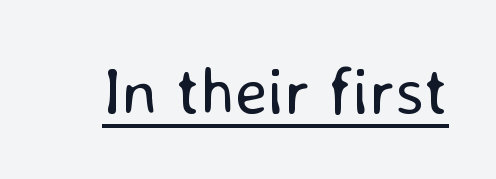
{"serif": "no", "italic": "no", "bold": "no", "weight": "regular", "width": "normal", "stroke_contrast": "low", "x_height": "medium", "monospaced": "no", "underline": "yes", "letter_spacing": "normal", "letter_spacing_em": 0.0, "glyph_px": 66}
